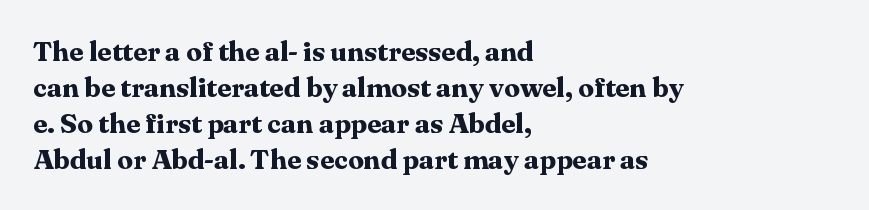
Q: Is the text bold? A: Yes.
Q: Is the text italic (slanted)? A: No, it is upright.
Q: Is the typeface a serif or a sans-serif typeface? A: Serif.
Q: Is the text underlined? A: No.
Q: How is the paragraph aligned? A: Left-aligned.
Q: Is the spacing between letters normal or unusually wide? A: Normal.
Q: Is the spacing between lines tight, normal or loose? A: Normal.
Q: Width (condensed, normal, or wide)? A: Normal.
Q: Stroke contrast? A: Medium.
Q: x-height? A: Medium.
Q: Monospaced? A: No.
